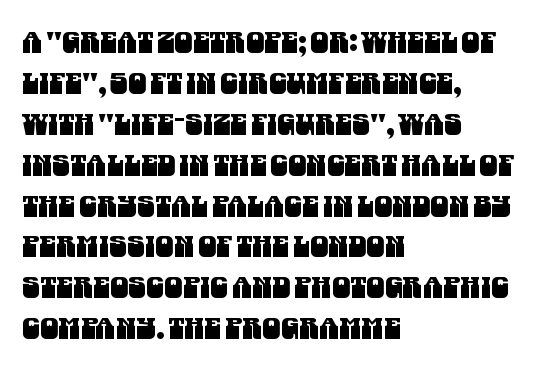
The image shows 29 px condensed sans-serif type; set left-aligned, normal line spacing (1.41x), normal letter spacing, not underlined; medium stroke contrast and a large x-height.
